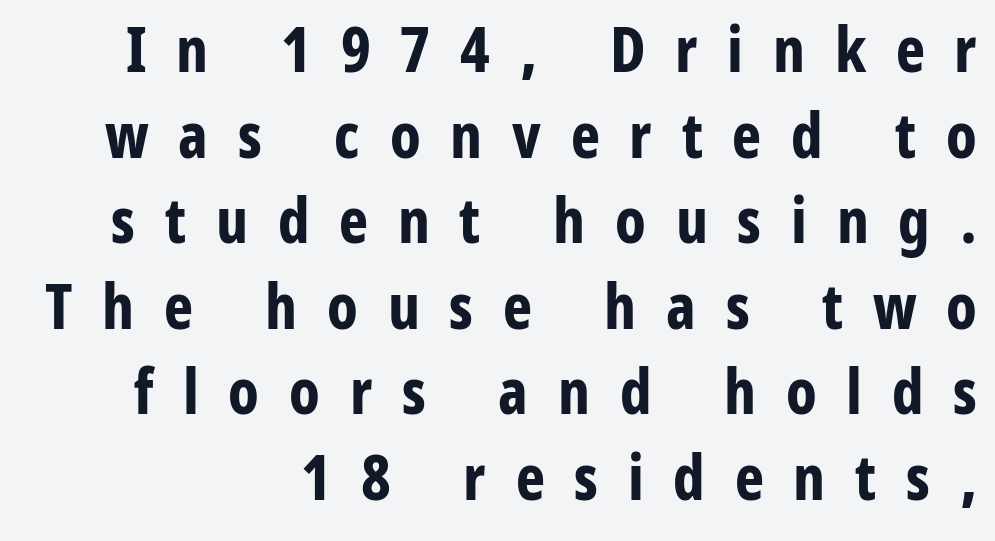
The zone under the glyphs is completely vacant. A dark, heavy texture on the line: the type is bold. Caption: expanded tracking, letters set apart. The lines sit at an ordinary, default distance from one another. The typeface chosen for these lines omits serifs. Character widths vary here, with narrow letters taking less room than wide ones.
